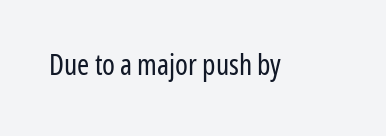
{"serif": "no", "italic": "no", "bold": "no", "weight": "regular", "width": "condensed", "stroke_contrast": "low", "x_height": "medium", "monospaced": "no", "underline": "no", "letter_spacing": "normal", "letter_spacing_em": 0.0, "glyph_px": 29}
